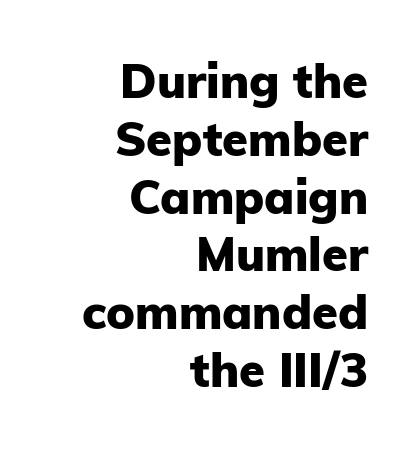
The image shows 47 px heavy sans-serif type, upright; set right-aligned, line spacing 1.23x, normal letter spacing, not underlined; low stroke contrast and a medium x-height.
